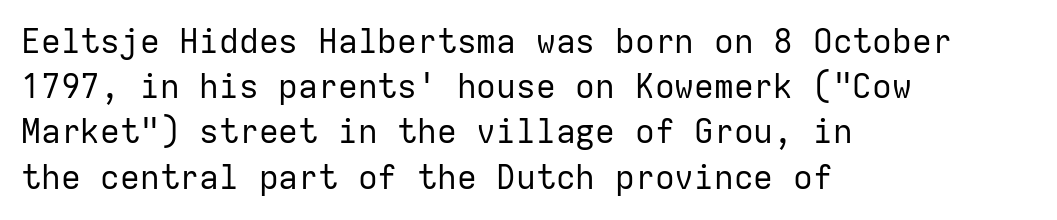
Interline gaps are of average width in this sample. Italic: no, the glyphs are upright roman. No feet cap the strokes, marking this as sans-serif type. Here the designer chose a console-style face with uniform glyph widths. In terms of letterspacing, this is plain default setting.
